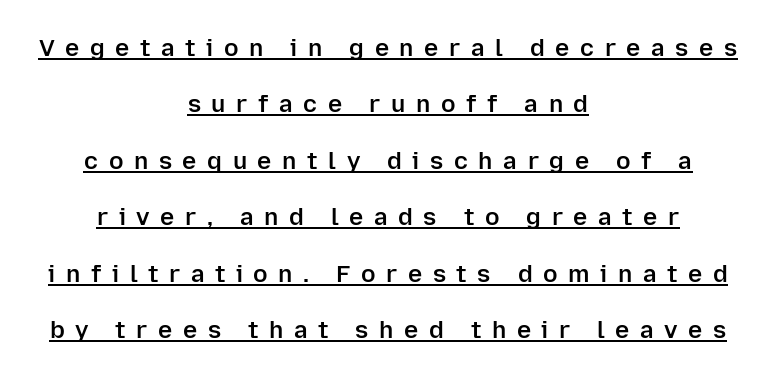
{"italic": "no", "bold": "semi", "underline": "yes", "align": "center", "line_spacing": "loose", "line_spacing_ratio": 2.35, "letter_spacing": "wide", "letter_spacing_em": 0.44, "glyph_px": 24}
